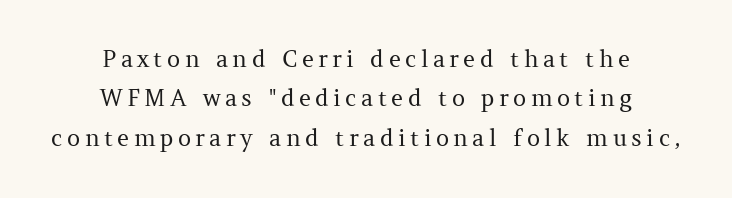
{"italic": "no", "bold": "no", "underline": "no", "align": "center", "line_spacing_ratio": 1.71, "glyph_px": 23}
